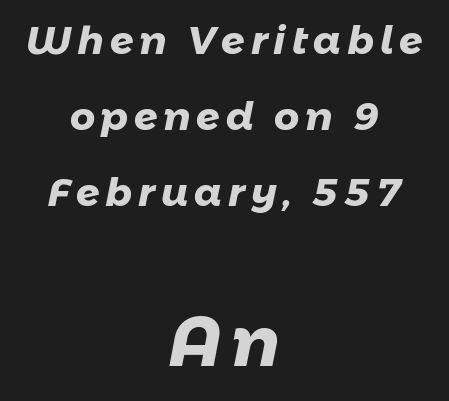
The image shows 69 px heavy sans-serif type; set centered, loose line spacing (1.95x), not underlined; the second (bottom) block is 1.77x larger; low stroke contrast and a medium x-height.
